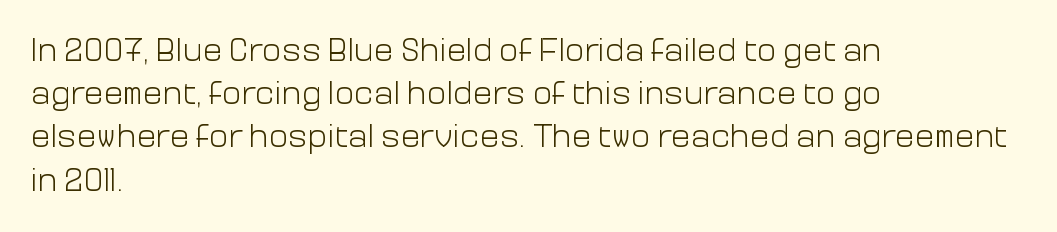
The passage shown is not bold in any degree. Spacing verdict: proportional, widths tailored to each character. Quick note: underline off. Short and long lines alike share a common starting point at left. The passage shown has conventional tracking throughout.
